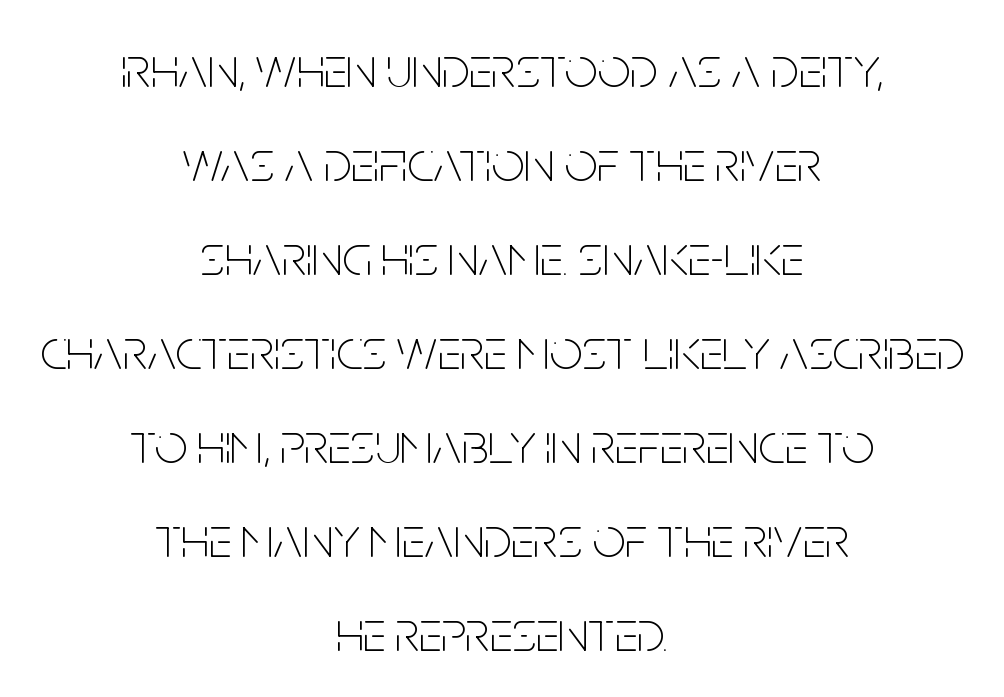
The foot of each line stays bare and open. This sample has the flowing, uneven cadence of proportional lettering. Does the lettering tilt? It doesn't — this is upright. The setting favours the middle, as headings and verse often do.
